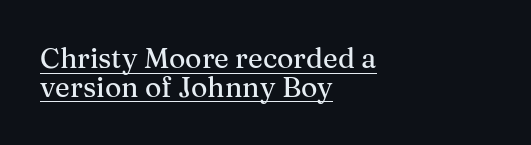
{"serif": "yes", "italic": "no", "width": "normal", "stroke_contrast": "medium", "x_height": "medium", "monospaced": "no", "underline": "yes", "align": "left", "line_spacing": "tight", "line_spacing_ratio": 1.02, "letter_spacing": "normal", "letter_spacing_em": 0.0, "glyph_px": 28}
